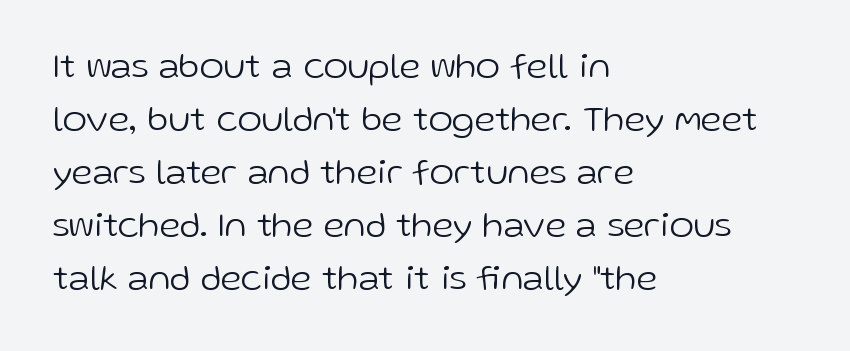
Observe the ordinary spacing: letters are neighbours, not strangers. Think of a printed novel: that variable character pitch is what you see here. This is the regular roman posture of the typeface. Plain, unruled lines of type. Is there much room between lines? A standard amount, neither cramped nor airy. No chunkiness to these letters — they're not bold.
